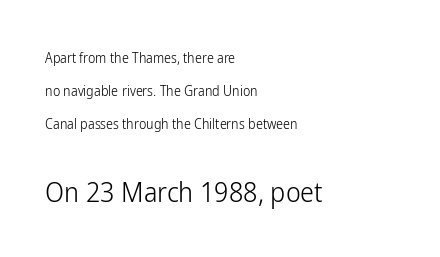
The image shows 28 px light, condensed sans-serif type, upright; set left-aligned, loose line spacing (2.36x), normal letter spacing, not underlined; the second (bottom) block is 2.0x larger; low stroke contrast and a medium x-height.
